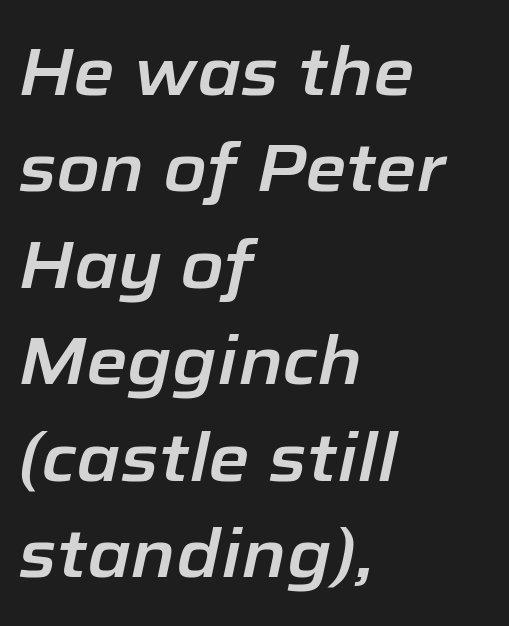
{"italic": "yes", "lean": "right", "slant_degrees": 12, "width": "normal", "stroke_contrast": "low", "x_height": "medium", "monospaced": "no", "underline": "no", "align": "left", "line_spacing": "normal", "line_spacing_ratio": 1.44, "letter_spacing": "normal", "letter_spacing_em": 0.0, "glyph_px": 67}
